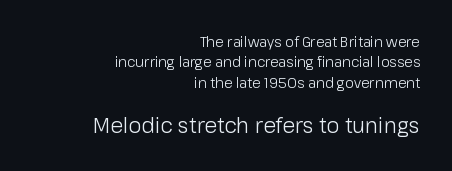
You can tell it's not italic because the verticals are truly vertical. The space directly below the letters is spotless. Layout note: lines flush right. The typesetting does not lean heavy: it is not bold. The leading is moderate, giving the passage an even texture.
